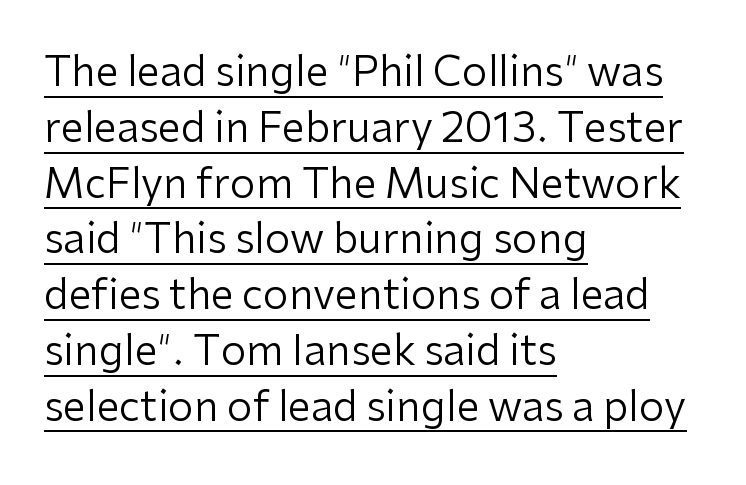
{"serif": "no", "italic": "no", "bold": "no", "weight": "regular", "width": "normal", "stroke_contrast": "low", "x_height": "medium", "monospaced": "no", "underline": "yes", "align": "left", "line_spacing": "normal", "line_spacing_ratio": 1.36, "letter_spacing": "normal", "letter_spacing_em": 0.0, "glyph_px": 41}
